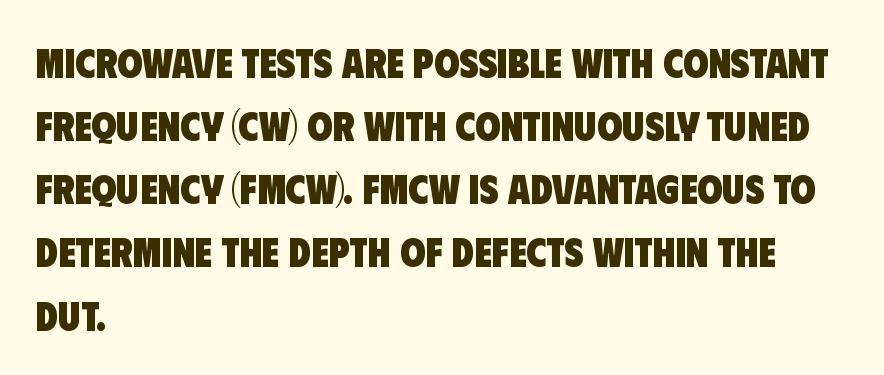
Q: Is the text bold? A: Yes.
Q: Is the typeface a serif or a sans-serif typeface? A: Sans-serif.
Q: Is the text underlined? A: No.
Q: How is the paragraph aligned? A: Left-aligned.
Q: Is the spacing between letters normal or unusually wide? A: Normal.
Q: Is the spacing between lines tight, normal or loose? A: Normal.
Q: Width (condensed, normal, or wide)? A: Condensed.
Q: Stroke contrast? A: Low.
Q: x-height? A: Large.
Q: Monospaced? A: No.
